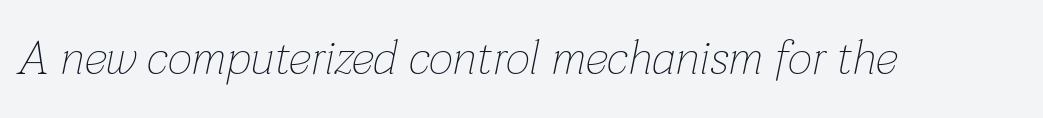
Slanted lettering throughout. Unmarked baselines from the first word to the last. Do the characters align in a grid? No, the font is proportional. The face looks like a standard text weight, possibly lighter. What stands out about the letter spacing? Nothing — it is the standard amount.
